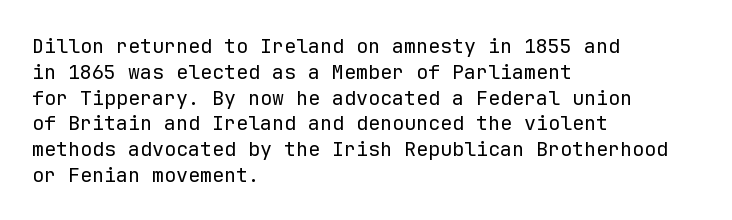
Interline gaps are of average width in this sample. Style check: upright. Tracking here is standard; glyphs follow each other at the usual distance. Stroke mass is kept to a normal reading level or below. Beneath every word, the page is bare. Leftover space on each line is placed entirely after the last word.
